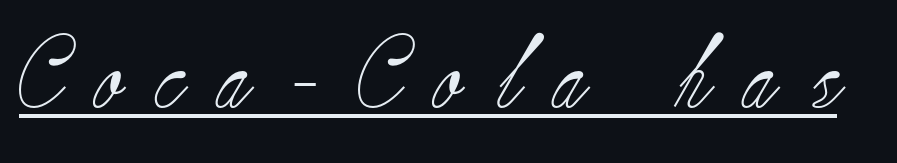
The rendering uses natural spacing where letterforms have individual widths. Is there an underline? Yes — a line sits under the letters. Letters have the restrained weight of plain body copy at most. The tracking jumps out immediately: characters are airy and widely separated.
